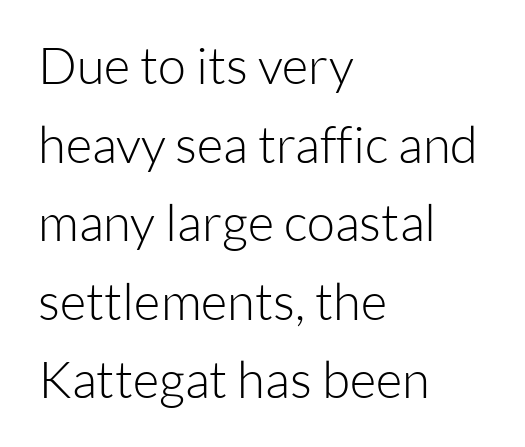
Horizontal alignment here is leftward, the default for most running prose. The words here are not underlined. The rows are spaced the way most documents space them. No letter is thick-stroked: the sample isn't bold. In terms of letterform style, serifs are entirely absent. Vertical strokes here are truly vertical.
